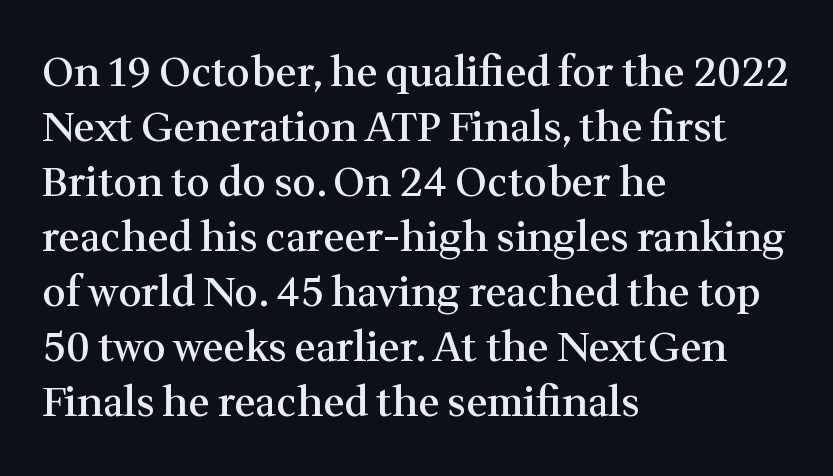
{"serif": "yes", "italic": "no", "bold": "semi", "weight": "semibold", "width": "normal", "stroke_contrast": "medium", "x_height": "medium", "monospaced": "no", "underline": "no", "align": "left", "line_spacing": "normal", "line_spacing_ratio": 1.34, "letter_spacing": "normal", "letter_spacing_em": 0.0, "glyph_px": 41}
